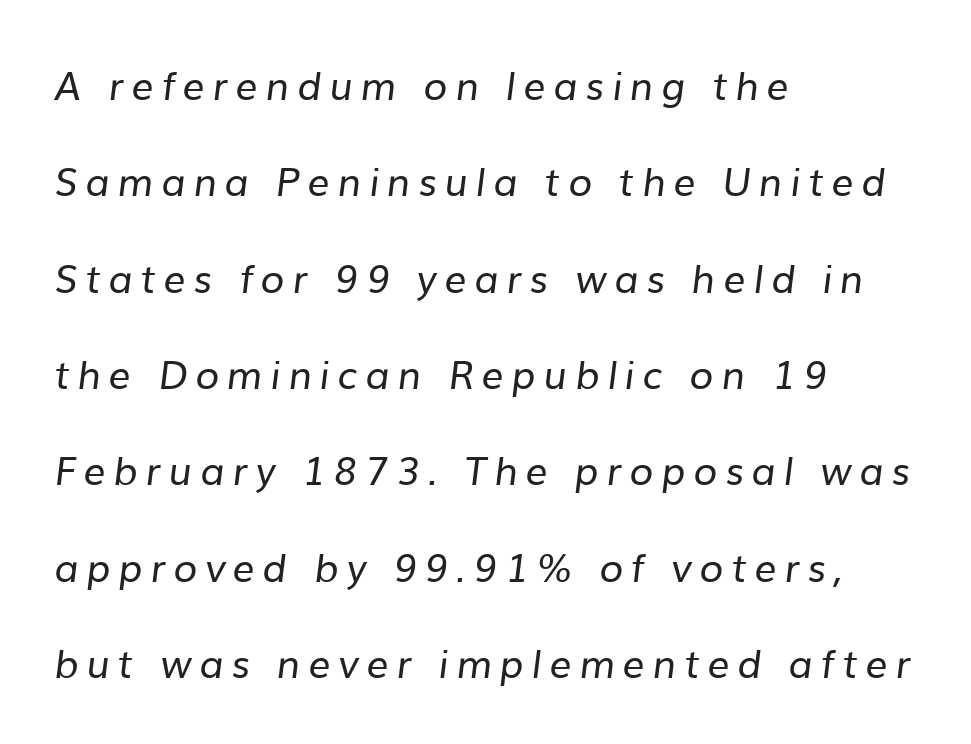
Q: Is the text bold? A: No.
Q: Is the typeface a serif or a sans-serif typeface? A: Sans-serif.
Q: Is the text underlined? A: No.
Q: How is the paragraph aligned? A: Left-aligned.
Q: Is the spacing between letters normal or unusually wide? A: Unusually wide.
Q: Is the spacing between lines tight, normal or loose? A: Loose.
Q: Width (condensed, normal, or wide)? A: Normal.
Q: Stroke contrast? A: Low.
Q: x-height? A: Medium.
Q: Monospaced? A: No.
